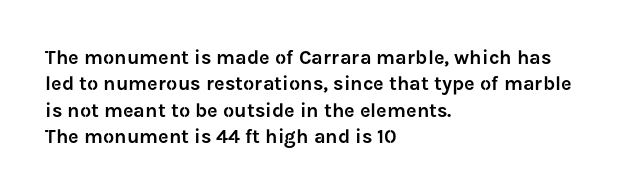
{"italic": "no", "underline": "no", "align": "left", "line_spacing": "normal", "line_spacing_ratio": 1.32, "letter_spacing": "normal", "letter_spacing_em": 0.0, "glyph_px": 20}
